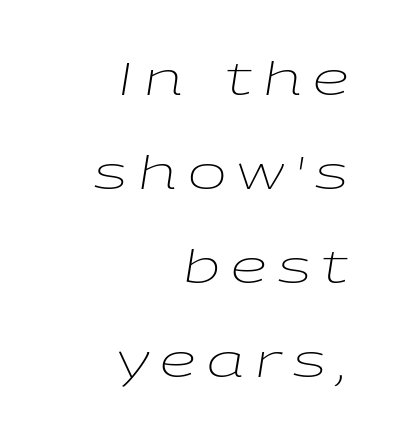
Vertical spacing — loose. The passage shown is typed in a proportional face where columns would drift. Between one letter and the next there's a generous, obvious gap. Beneath every word, the page is bare. Each line ends at the same right margin while the left side varies. Characters are canted at an angle relative to the baseline's perpendicular.
